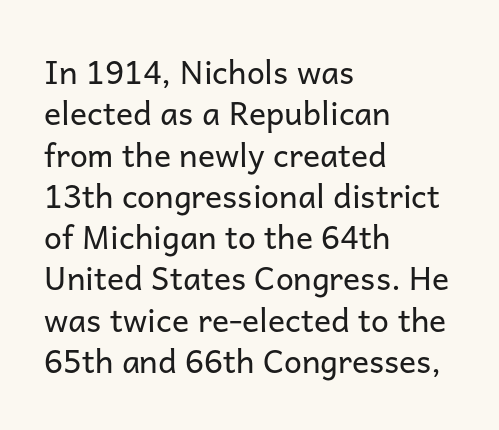
The image shows 32 px regular-weight sans-serif type, upright; set left-aligned, normal line spacing (1.29x), normal letter spacing, not underlined; low stroke contrast and a medium x-height.
